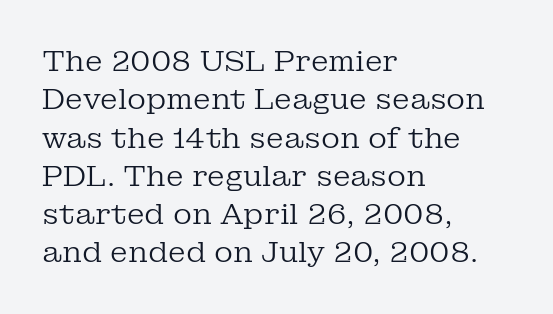
{"serif": "yes", "italic": "no", "bold": "no", "weight": "regular", "width": "normal", "stroke_contrast": "low", "x_height": "medium", "monospaced": "no", "underline": "no", "align": "left", "line_spacing": "normal", "line_spacing_ratio": 1.32, "letter_spacing": "normal", "letter_spacing_em": 0.0, "glyph_px": 29}
